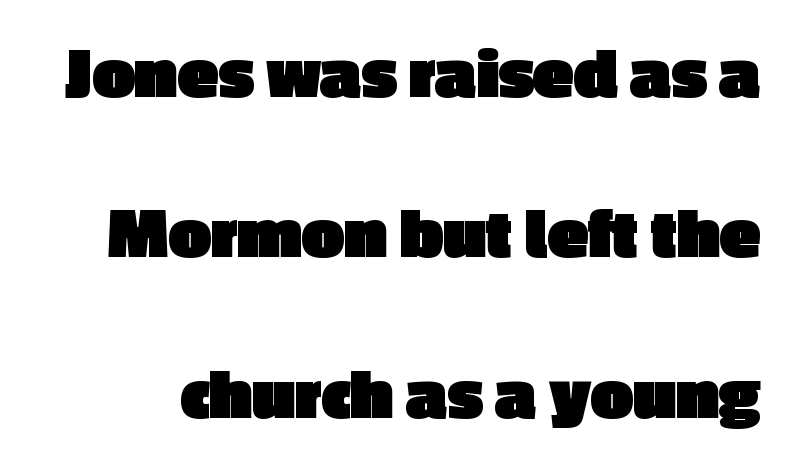
Observe the ordinary spacing: letters are neighbours, not strangers. Typesetter's note: full bold, strokes at maximum text heaviness. Summary of vertical rhythm: relaxed, with wide interline spacing. No word sits above an underline. The passage shown is typed in a proportional face where columns would drift. Are there feet on the stems? There aren't — it's a sans.
